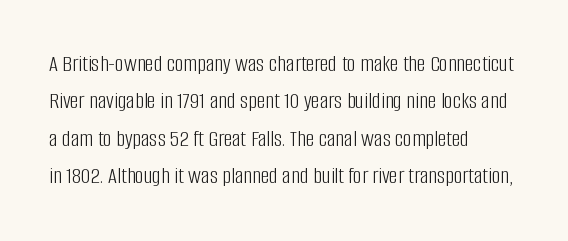
Evenly set lines give the paragraph a standard silhouette. Here the glyphs are tracked normally, forming tight word shapes. Rule under the text: the space is simply empty. Italic? Not at all — the glyphs are vertical. These glyphs show unthickened strokes, regular width or finer.
